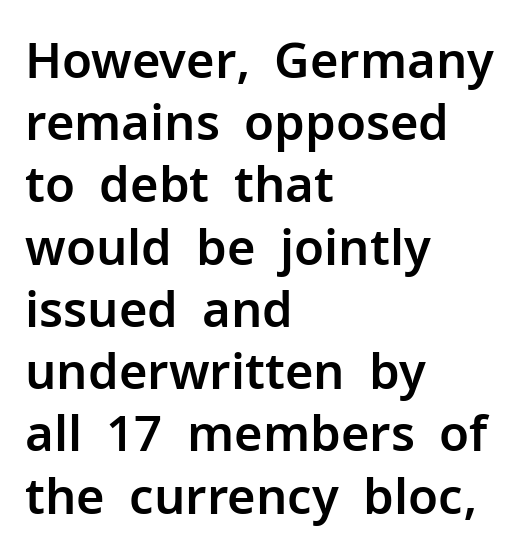
Q: Is the text italic (slanted)? A: No, it is upright.
Q: Is the typeface a serif or a sans-serif typeface? A: Sans-serif.
Q: Is the text underlined? A: No.
Q: How is the paragraph aligned? A: Left-aligned.
Q: Is the spacing between letters normal or unusually wide? A: Normal.
Q: Is the spacing between lines tight, normal or loose? A: Normal.
Q: Width (condensed, normal, or wide)? A: Normal.
Q: Stroke contrast? A: Low.
Q: x-height? A: Medium.
Q: Monospaced? A: No.
